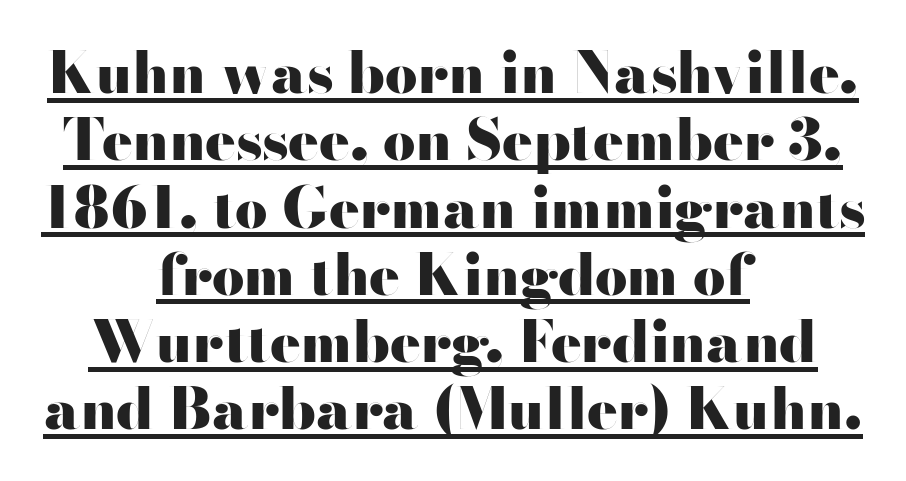
Descenders here cross a horizontal rule under the line. Note the varied advance widths — an 'i' is clearly narrower than an 'm'. Typographic density is high because the face is bold. Stroke terminals: plain, sans-serif. Each line is balanced around a shared central axis.
